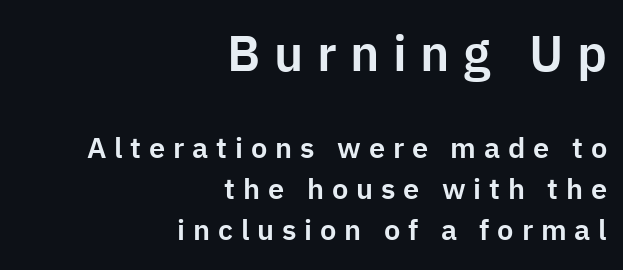
{"serif": "no", "italic": "no", "width": "normal", "stroke_contrast": "low", "x_height": "medium", "monospaced": "no", "underline": "no", "align": "right", "line_spacing": "normal", "line_spacing_ratio": 1.41, "letter_spacing": "wide", "letter_spacing_em": 0.27, "larger_block": "first", "size_ratio": 1.72, "glyph_px": 50}
